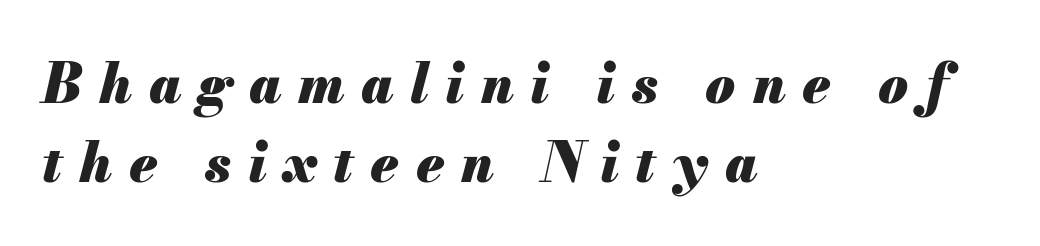
The line-height multiplier appears to be the usual default. Plenty of ink on the page — the face is bold. Beneath every word, the page is bare. Here the glyphs are tracked loosely, breaking word shapes into spaced letters. Every character sits at an angle, as italics do. Spacing verdict: proportional, widths tailored to each character.
